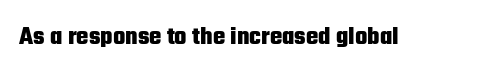
The image shows 26 px bold type, upright; set normal letter spacing, not underlined.
